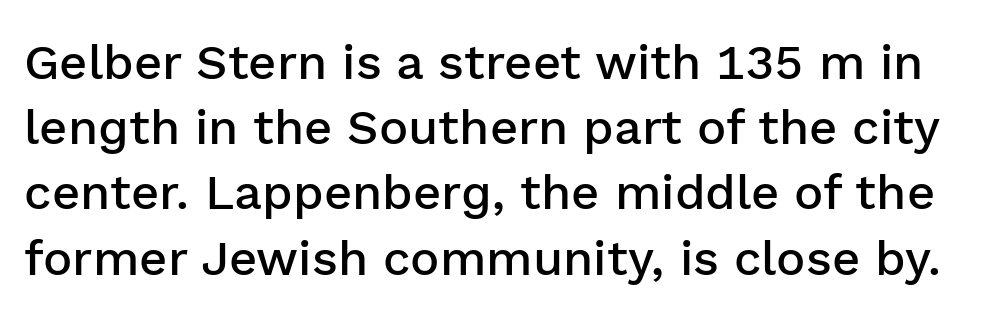
Q: Is the text bold? A: Semi-bold.
Q: Is the text italic (slanted)? A: No, it is upright.
Q: Is the typeface a serif or a sans-serif typeface? A: Sans-serif.
Q: Is the text underlined? A: No.
Q: Is the spacing between letters normal or unusually wide? A: Normal.
Q: Is the spacing between lines tight, normal or loose? A: Normal.
Q: Width (condensed, normal, or wide)? A: Normal.
Q: Stroke contrast? A: Low.
Q: x-height? A: Medium.
Q: Monospaced? A: No.
